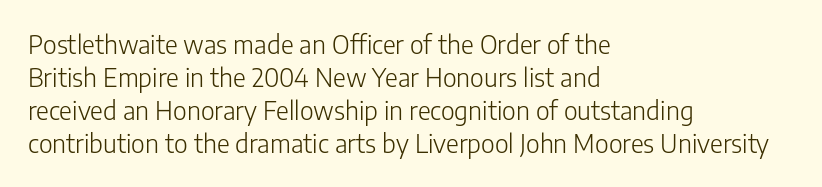
The image shows 25 px text type, upright; set left-aligned, normal line spacing (1.32x), normal letter spacing, not underlined.
